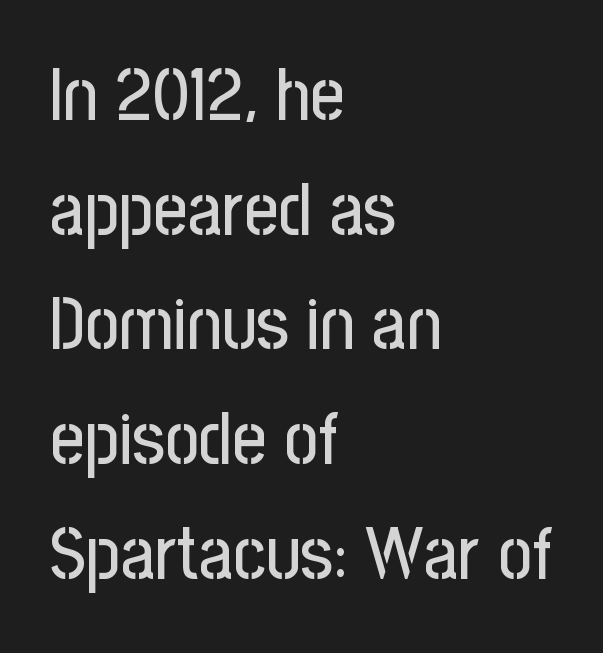
The image shows 74 px condensed sans-serif type, upright; set left-aligned, normal line spacing (1.55x), normal letter spacing, not underlined; low stroke contrast and a medium x-height.
